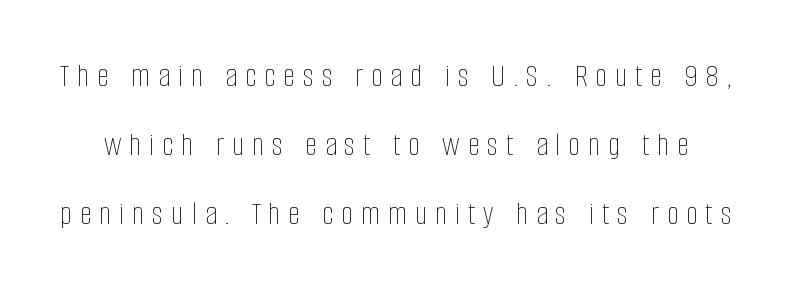
Spacing verdict: proportional, widths tailored to each character. Check under the words: just untouched page. Vertical stems look standard width or narrower in stroke. You can tell it's not italic because the verticals are truly vertical. The lines are spread far apart with generous leading.
